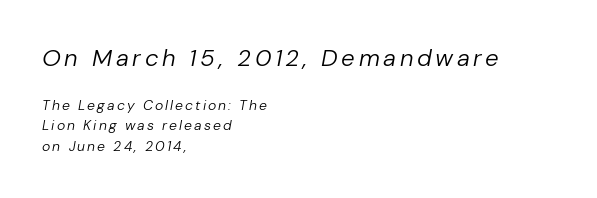
Q: Is the text bold? A: No.
Q: Is the text italic (slanted)? A: Yes, it leans right by about 10 degrees.
Q: Is the text underlined? A: No.
Q: How is the paragraph aligned? A: Left-aligned.
Q: Is the spacing between lines tight, normal or loose? A: Normal.
Q: Which block of text is set in a larger size, the first (top) or the second (bottom)? A: The first (top) one.
